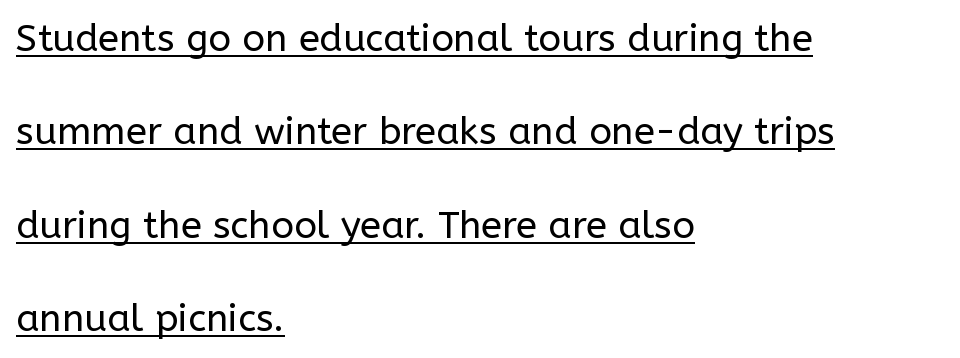
{"serif": "no", "italic": "no", "bold": "no", "weight": "regular", "width": "normal", "stroke_contrast": "low", "x_height": "medium", "monospaced": "no", "underline": "yes", "align": "left", "line_spacing": "loose", "line_spacing_ratio": 2.46, "letter_spacing": "normal", "letter_spacing_em": 0.0, "glyph_px": 38}
